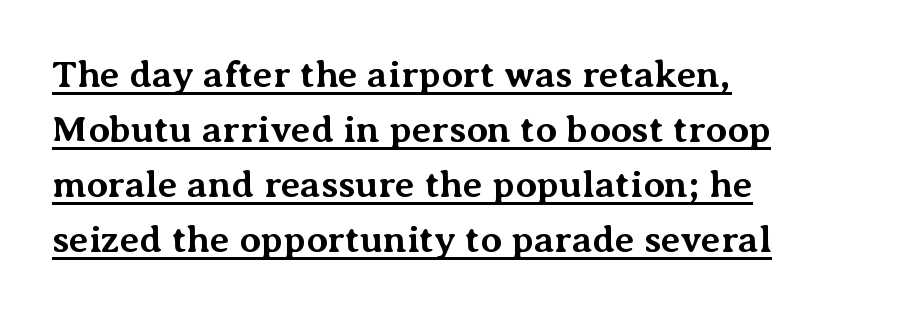
This sample uses an upright cut, with every glyph sitting square on the baseline. The rendering shows small feet on the letterforms — a serif design. The passage shown is emphatically bold. Note the varied advance widths — an 'i' is clearly narrower than an 'm'.
